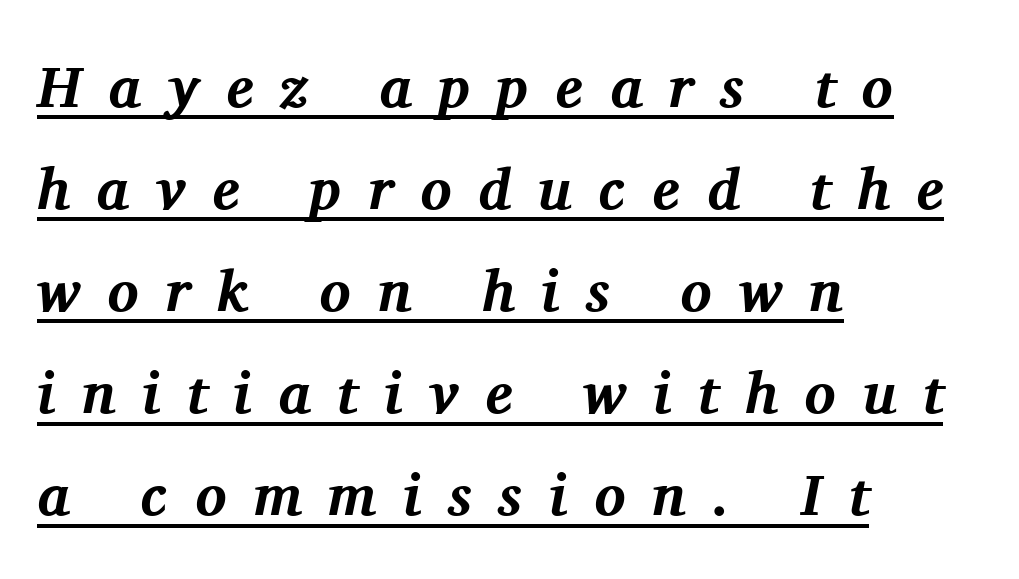
The specimen includes a rule beneath the text block's lines. Words appear elongated and porous because spacing is wide. Summary of weight: heavy, a full bold. Note: serifs present on the glyphs.
